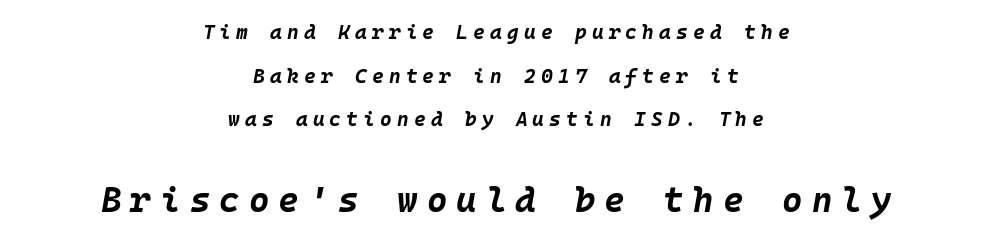
The image shows 35 px bold type, italic (leaning right), monospaced; set centered, loose line spacing (2.18x), unusually wide letter spacing (+0.26 em), not underlined; the second (bottom) block is 1.75x larger; low stroke contrast and a large x-height.
